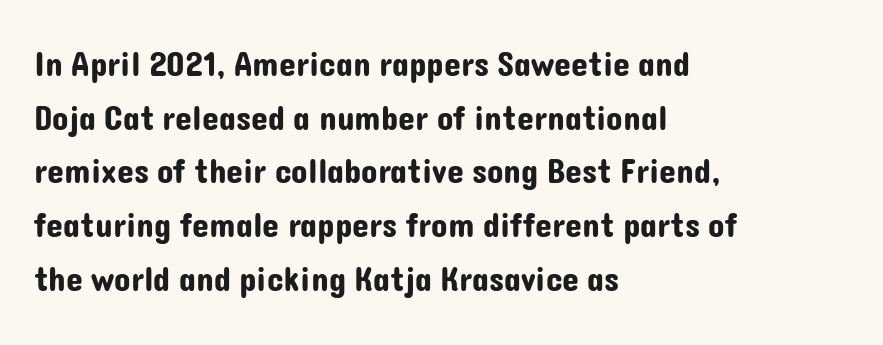
Q: Is the text italic (slanted)? A: No, it is upright.
Q: Is the typeface a serif or a sans-serif typeface? A: Sans-serif.
Q: Is the text underlined? A: No.
Q: How is the paragraph aligned? A: Left-aligned.
Q: Is the spacing between letters normal or unusually wide? A: Normal.
Q: Is the spacing between lines tight, normal or loose? A: Normal.
Q: Width (condensed, normal, or wide)? A: Normal.
Q: Stroke contrast? A: Low.
Q: x-height? A: Medium.
Q: Monospaced? A: No.
